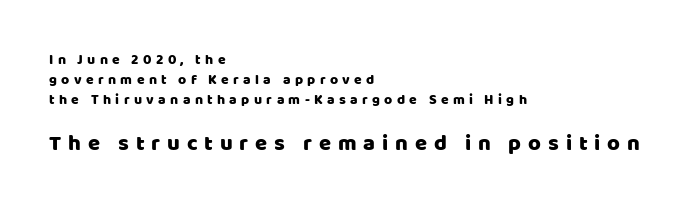
{"italic": "no", "underline": "no", "align": "left", "line_spacing": "normal", "line_spacing_ratio": 1.42, "letter_spacing": "wide", "letter_spacing_em": 0.31, "larger_block": "second", "size_ratio": 1.57, "glyph_px": 22}
